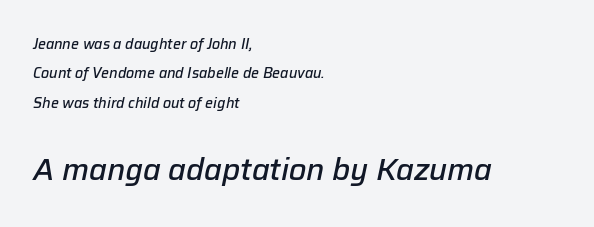
{"italic": "yes", "lean": "right", "slant_degrees": 12, "bold": "semi", "weight": "semibold", "width": "normal", "stroke_contrast": "low", "x_height": "medium", "monospaced": "no", "underline": "no", "align": "left", "line_spacing": "loose", "line_spacing_ratio": 2.09, "letter_spacing": "normal", "letter_spacing_em": 0.0, "larger_block": "second", "size_ratio": 2.14, "glyph_px": 30}
